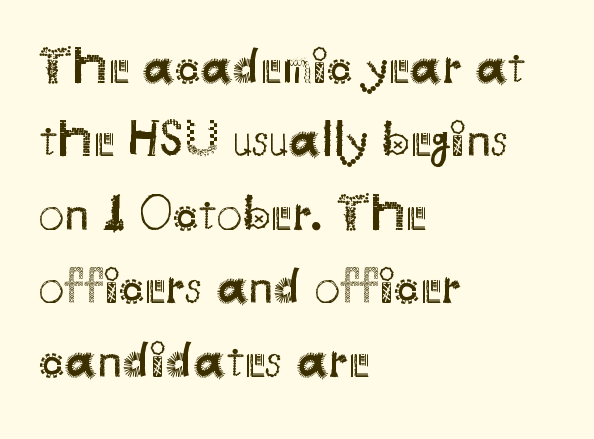
Q: Is the text bold? A: No.
Q: Is the text italic (slanted)? A: No, it is upright.
Q: Is the typeface a serif or a sans-serif typeface? A: Sans-serif.
Q: Is the text underlined? A: No.
Q: How is the paragraph aligned? A: Left-aligned.
Q: Is the spacing between letters normal or unusually wide? A: Normal.
Q: Is the spacing between lines tight, normal or loose? A: Normal.
Q: Width (condensed, normal, or wide)? A: Normal.
Q: Stroke contrast? A: Medium.
Q: x-height? A: Small.
Q: Monospaced? A: No.
